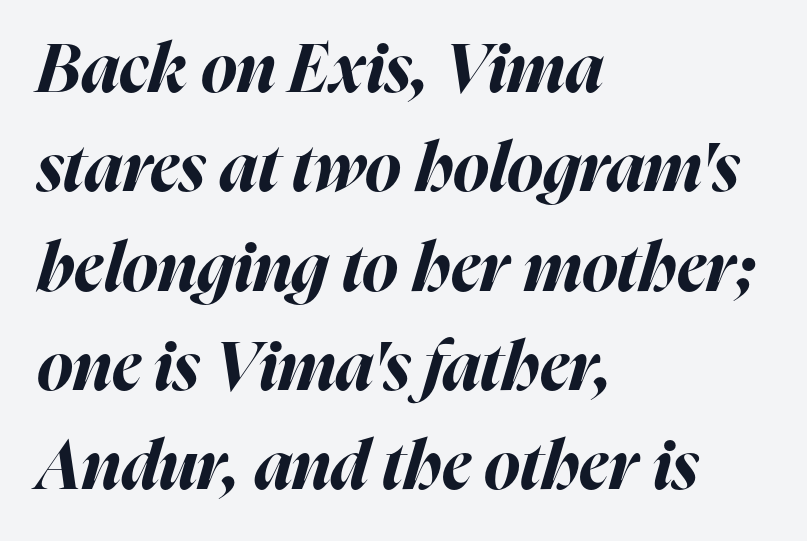
Q: Is the text bold? A: Yes.
Q: Is the text italic (slanted)? A: Yes, it leans right by about 16 degrees.
Q: Is the text underlined? A: No.
Q: How is the paragraph aligned? A: Left-aligned.
Q: Is the spacing between letters normal or unusually wide? A: Normal.
Q: Is the spacing between lines tight, normal or loose? A: Normal.
Q: Width (condensed, normal, or wide)? A: Normal.
Q: Stroke contrast? A: High.
Q: x-height? A: Medium.
Q: Monospaced? A: No.
